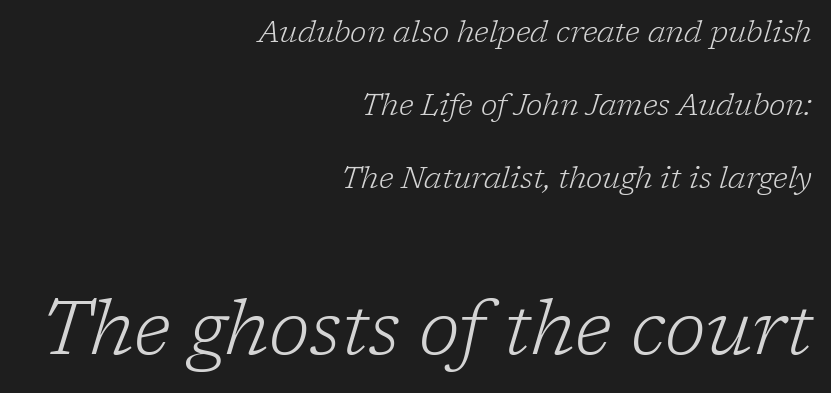
The image shows 75 px light serif type, italic (leaning right); set right-aligned, loose line spacing (2.43x), normal letter spacing, not underlined; the second (bottom) block is 2.5x larger; low stroke contrast and a medium x-height.
